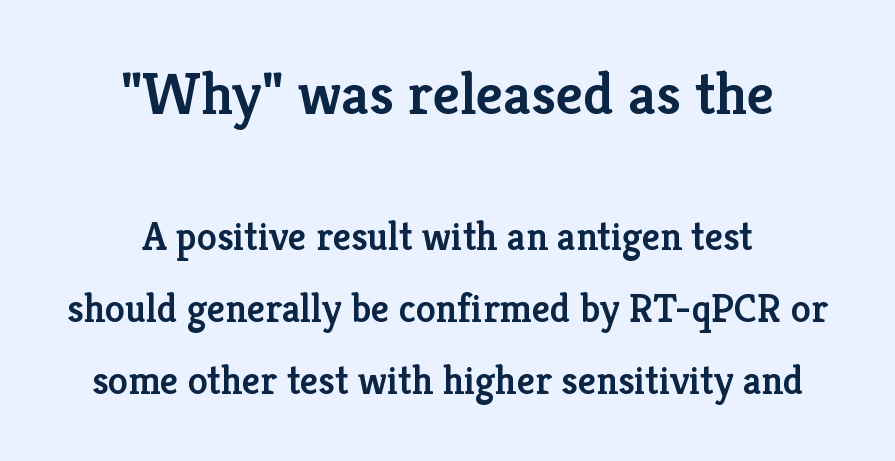
A bit beefed up — I'd call it semibold rather than bold. Beneath every word, the page is bare. No italicization has been applied; the sample stays upright. Observe the ordinary spacing: letters are neighbours, not strangers. I'd call this a serif setting — the letters wear small feet.
